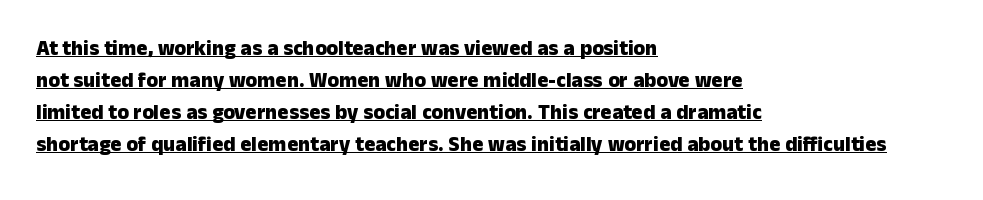
Compared with undecorated copy, this sample adds a rule below the words. This rendering uses left alignment, leaving the right contour irregular. Pretty heavy lettering here — definitely bold. Inter-character spacing is left at the font's built-in metrics. Vertical spacing — default.
